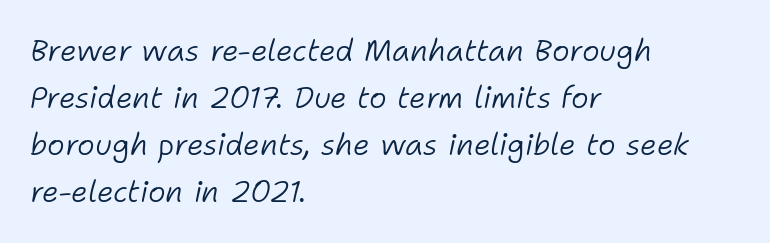
The image shows 30 px light type, italic (leaning right); set left-aligned, normal line spacing (1.57x), normal letter spacing, not underlined; low stroke contrast and a medium x-height.
